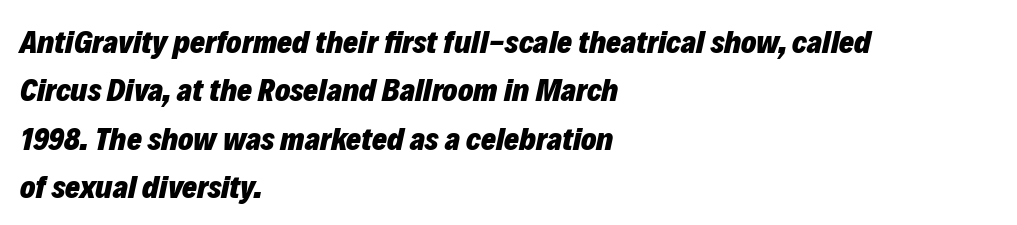
Q: Is the text bold? A: Yes.
Q: Is the text italic (slanted)? A: Yes, it leans right by about 12 degrees.
Q: Is the text underlined? A: No.
Q: How is the paragraph aligned? A: Left-aligned.
Q: Is the spacing between letters normal or unusually wide? A: Normal.
Q: Is the spacing between lines tight, normal or loose? A: Normal.
Q: Width (condensed, normal, or wide)? A: Normal.
Q: Stroke contrast? A: Low.
Q: x-height? A: Medium.
Q: Monospaced? A: No.
